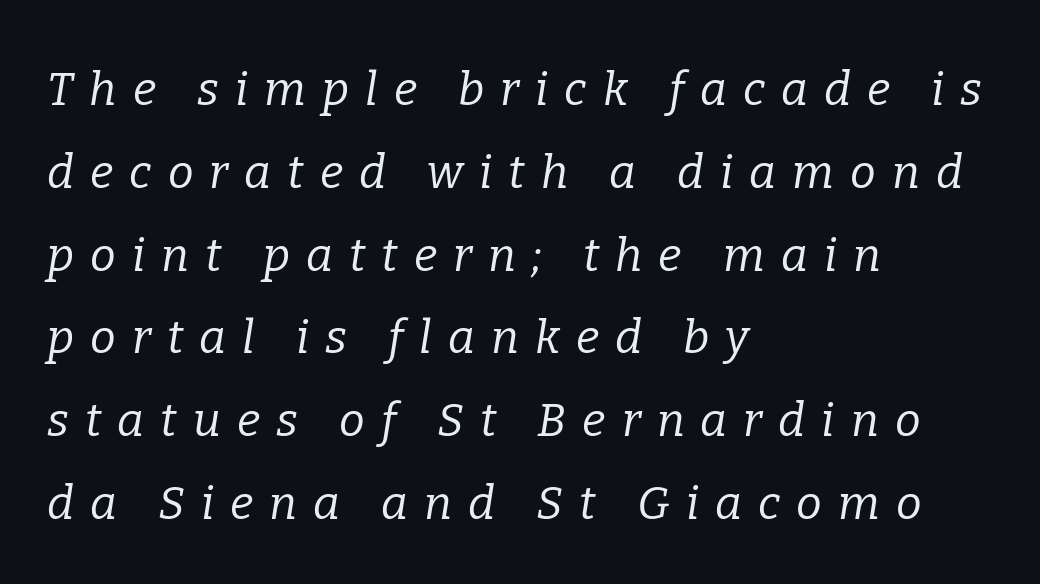
{"serif": "yes", "italic": "yes", "lean": "right", "slant_degrees": 9, "bold": "no", "weight": "regular", "width": "normal", "stroke_contrast": "low", "x_height": "medium", "monospaced": "no", "underline": "no", "align": "left", "line_spacing_ratio": 1.8, "letter_spacing": "wide", "letter_spacing_em": 0.35, "glyph_px": 46}
